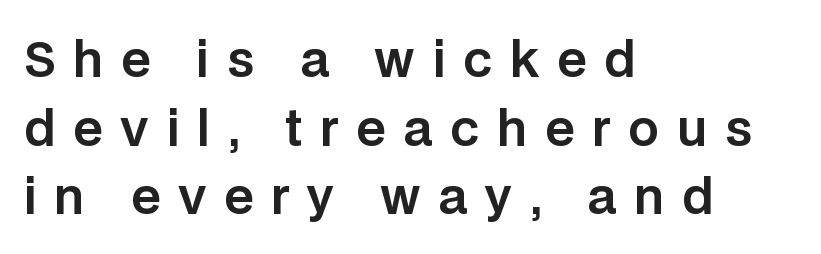
Posture: vertical. Display-style spreading of the glyphs; the letterfit is very open. Letters rest on an invisible, unmarked baseline. Do the characters align in a grid? No, the font is proportional. Each line starts at the same left margin while the right side varies.
